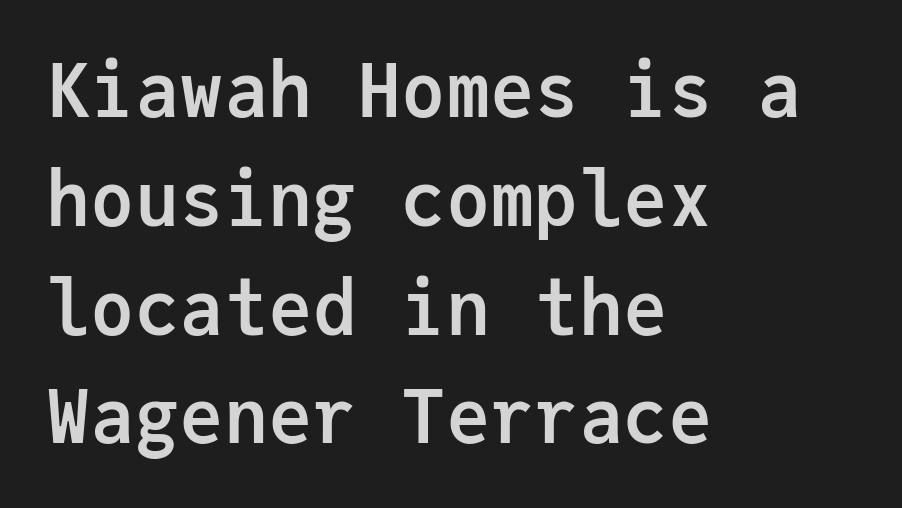
The image shows 74 px semibold sans-serif type, upright, monospaced; set left-aligned, normal line spacing (1.47x), normal letter spacing, not underlined; low stroke contrast and a medium x-height.
